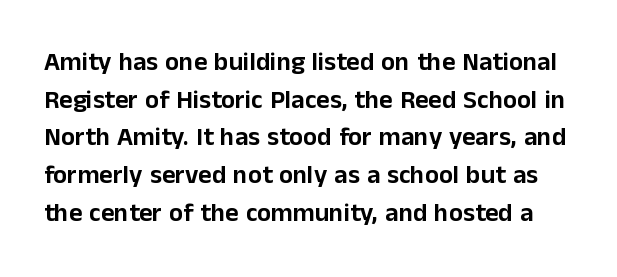
{"italic": "no", "underline": "no", "line_spacing": "normal", "line_spacing_ratio": 1.45, "letter_spacing": "normal", "letter_spacing_em": 0.0, "glyph_px": 26}
